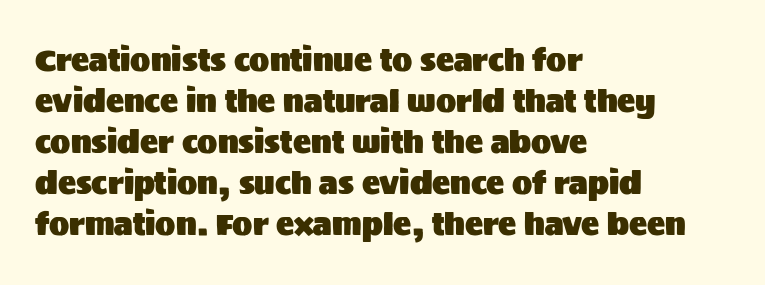
The image shows 30 px sans-serif type, upright; set left-aligned, normal line spacing (1.37x), normal letter spacing, not underlined; medium stroke contrast and a large x-height.
